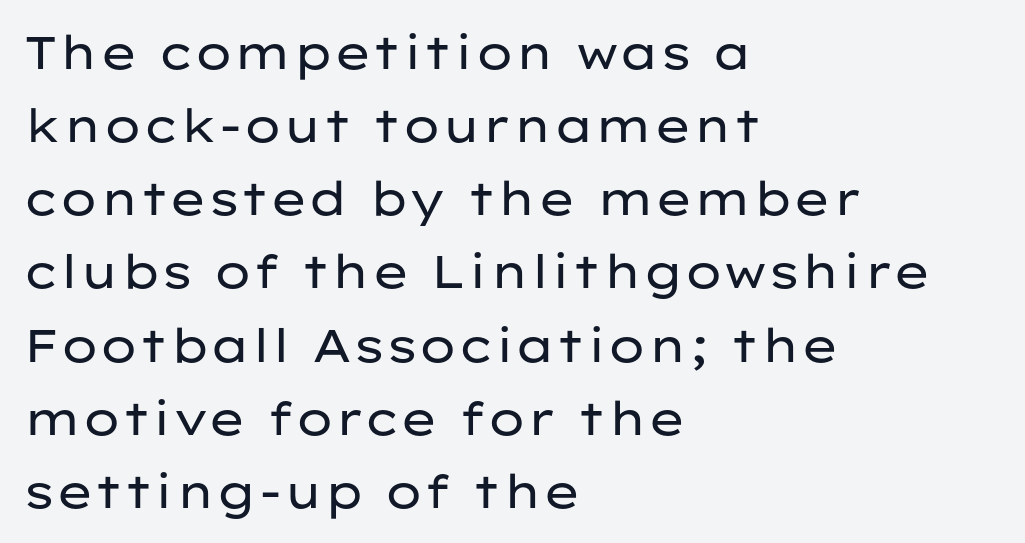
{"serif": "no", "italic": "no", "bold": "no", "weight": "regular", "width": "wide", "stroke_contrast": "low", "x_height": "medium", "monospaced": "no", "underline": "no", "align": "left", "line_spacing": "normal", "line_spacing_ratio": 1.59, "letter_spacing": "normal", "letter_spacing_em": 0.0, "glyph_px": 46}
